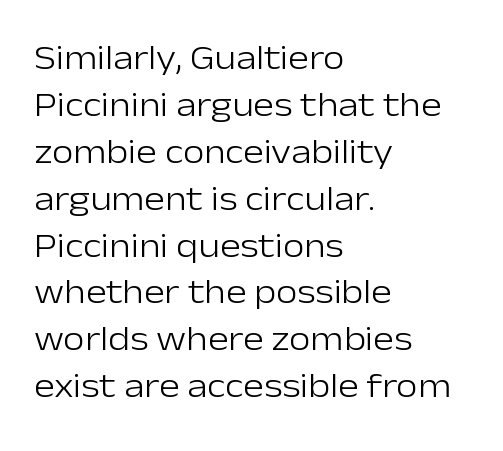
{"serif": "no", "italic": "no", "bold": "no", "weight": "light", "width": "normal", "stroke_contrast": "low", "x_height": "medium", "monospaced": "no", "underline": "no", "align": "left", "line_spacing": "normal", "line_spacing_ratio": 1.34, "letter_spacing": "normal", "letter_spacing_em": 0.0, "glyph_px": 35}
